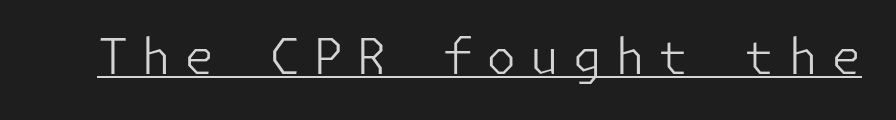
Q: Is the text bold? A: No.
Q: Is the text italic (slanted)? A: No, it is upright.
Q: Is the typeface a serif or a sans-serif typeface? A: Sans-serif.
Q: Is the text underlined? A: Yes.
Q: Is the spacing between letters normal or unusually wide? A: Unusually wide.
Q: Width (condensed, normal, or wide)? A: Normal.
Q: Stroke contrast? A: Low.
Q: x-height? A: Medium.
